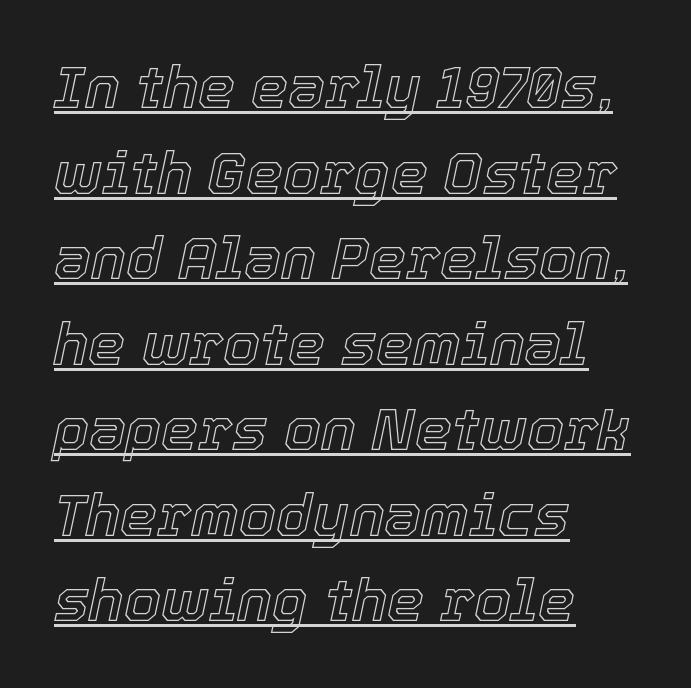
{"italic": "yes", "lean": "right", "slant_degrees": 12, "width": "normal", "x_height": "medium", "monospaced": "no", "underline": "yes", "align": "left", "line_spacing": "normal", "line_spacing_ratio": 1.45, "letter_spacing": "normal", "letter_spacing_em": 0.0, "glyph_px": 59}
